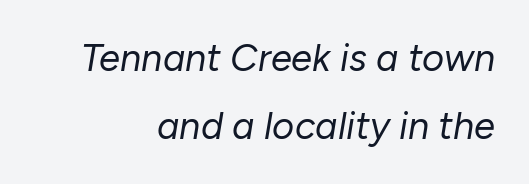
The image shows 38 px regular-weight type, italic (leaning right); set right-aligned, line spacing 1.8x, normal letter spacing, not underlined; low stroke contrast and a medium x-height.
